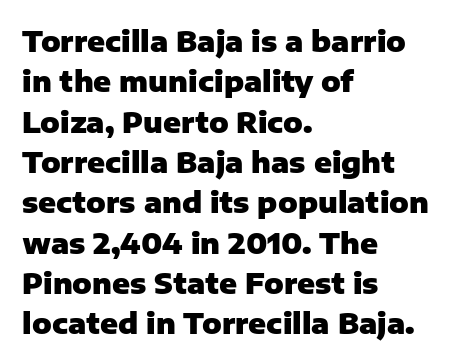
The image shows 29 px heavy sans-serif type, upright; set left-aligned, normal line spacing (1.39x), normal letter spacing, not underlined; low stroke contrast and a medium x-height.
